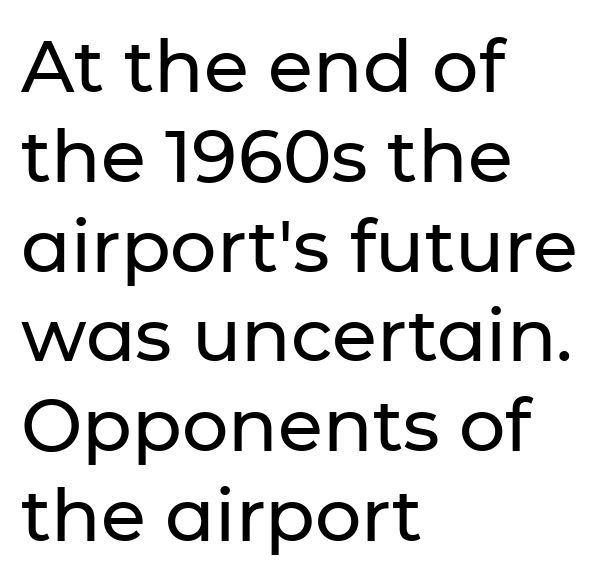
Q: Is the text italic (slanted)? A: No, it is upright.
Q: Is the typeface a serif or a sans-serif typeface? A: Sans-serif.
Q: Is the text underlined? A: No.
Q: How is the paragraph aligned? A: Left-aligned.
Q: Is the spacing between letters normal or unusually wide? A: Normal.
Q: Width (condensed, normal, or wide)? A: Normal.
Q: Stroke contrast? A: Low.
Q: x-height? A: Medium.
Q: Monospaced? A: No.
